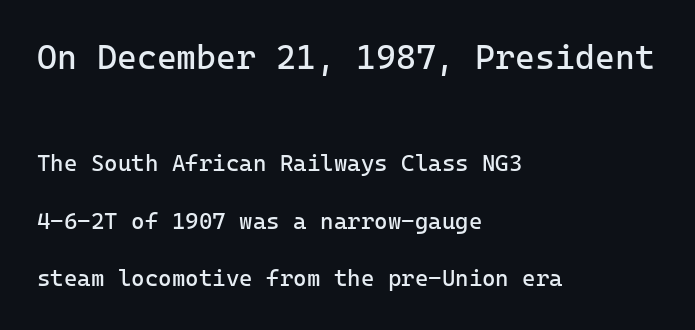
The image shows 34 px regular-weight sans-serif type, upright; set left-aligned, loose line spacing (2.5x), normal letter spacing, not underlined; the first (top) block is 1.48x larger; low stroke contrast and a medium x-height.
